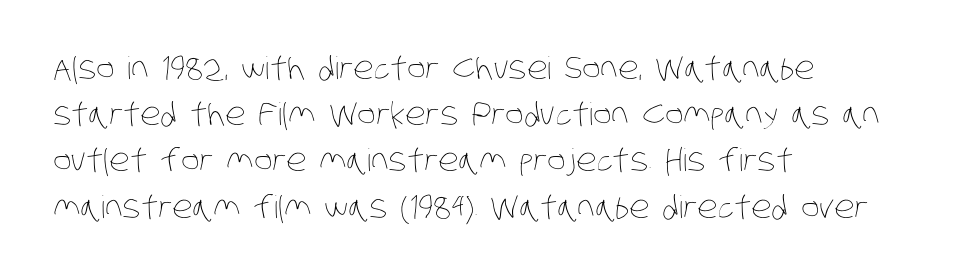
The image shows 31 px thin, condensed type; set left-aligned, normal line spacing (1.49x), normal letter spacing, not underlined; low stroke contrast and a large x-height.
